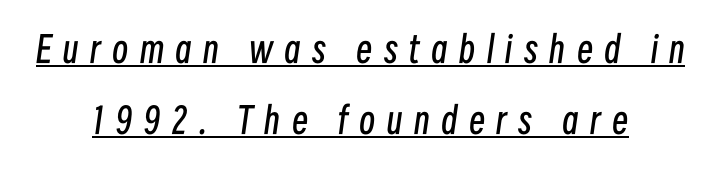
Q: Is the text bold? A: No.
Q: Is the text italic (slanted)? A: Yes, it leans right by about 8 degrees.
Q: Is the text underlined? A: Yes.
Q: How is the paragraph aligned? A: Centered.
Q: Is the spacing between letters normal or unusually wide? A: Unusually wide.
Q: Is the spacing between lines tight, normal or loose? A: Loose.
Q: Width (condensed, normal, or wide)? A: Condensed.
Q: Stroke contrast? A: Low.
Q: x-height? A: Medium.
Q: Monospaced? A: No.
